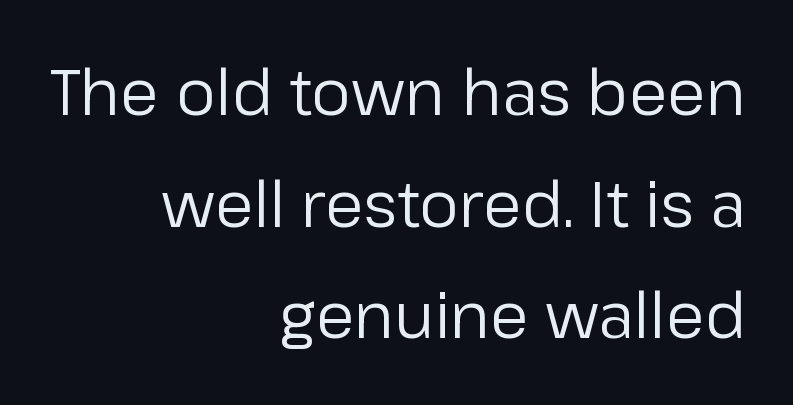
Q: Is the text bold? A: No.
Q: Is the text italic (slanted)? A: No, it is upright.
Q: Is the typeface a serif or a sans-serif typeface? A: Sans-serif.
Q: Is the text underlined? A: No.
Q: How is the paragraph aligned? A: Right-aligned.
Q: Is the spacing between letters normal or unusually wide? A: Normal.
Q: Width (condensed, normal, or wide)? A: Normal.
Q: Stroke contrast? A: Low.
Q: x-height? A: Medium.
Q: Monospaced? A: No.
